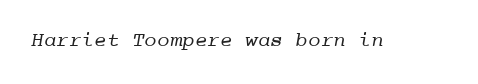
The image shows 21 px text type; set normal letter spacing, not underlined.
